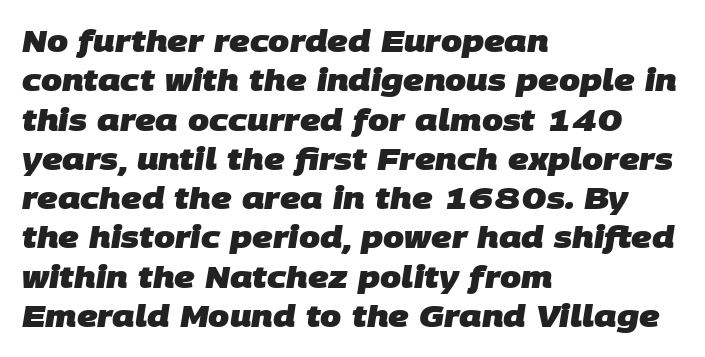
Q: Is the text bold? A: Yes.
Q: Is the typeface a serif or a sans-serif typeface? A: Sans-serif.
Q: Is the text underlined? A: No.
Q: How is the paragraph aligned? A: Left-aligned.
Q: Is the spacing between letters normal or unusually wide? A: Normal.
Q: Is the spacing between lines tight, normal or loose? A: Normal.
Q: Width (condensed, normal, or wide)? A: Normal.
Q: Stroke contrast? A: Low.
Q: x-height? A: Large.
Q: Monospaced? A: No.
